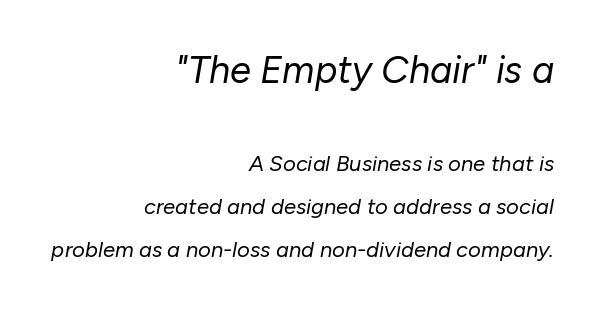
The rendering uses natural spacing where letterforms have individual widths. The more generous point size was reserved for the upper chunk. Bold? No — there's no thickening of the strokes. Does the lettering tilt? It does — this is italic. Nobody drew a line under any word here. Interline gaps are noticeably wide in this sample.
